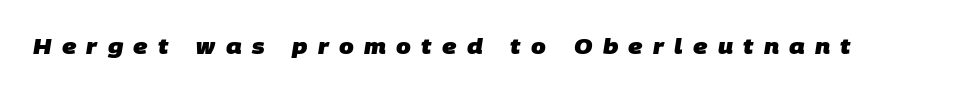
Typographic density is high because the face is bold. The glyphs are unaccompanied by any horizontal stroke below them. Tracking here is generous; glyphs stand well apart from one another.
